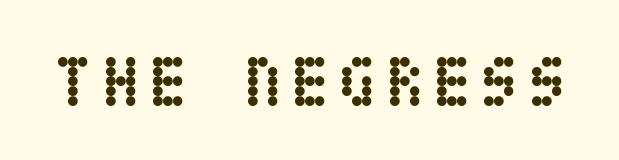
The string is rendered with underlining switched off. The characters look thick and weighty, a clear bold. Every character sits straight up, as roman type does.
